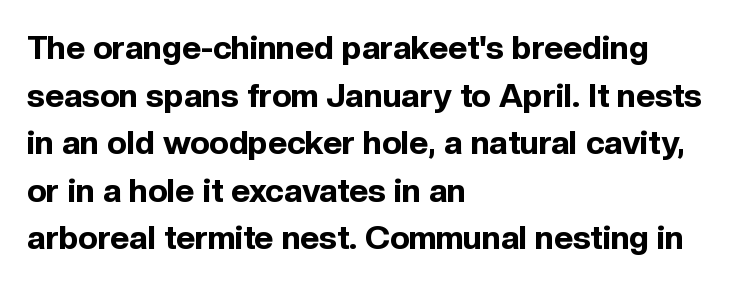
The image shows 33 px bold sans-serif type, upright; set left-aligned, normal line spacing (1.44x), normal letter spacing, not underlined; a medium x-height.
